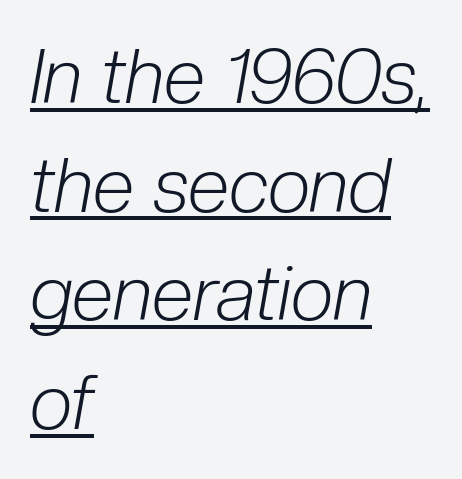
Q: Is the text bold? A: No.
Q: Is the text italic (slanted)? A: Yes, it leans right by about 10 degrees.
Q: Is the text underlined? A: Yes.
Q: How is the paragraph aligned? A: Left-aligned.
Q: Is the spacing between letters normal or unusually wide? A: Normal.
Q: Is the spacing between lines tight, normal or loose? A: Normal.
Q: Width (condensed, normal, or wide)? A: Condensed.
Q: Stroke contrast? A: Low.
Q: x-height? A: Medium.
Q: Monospaced? A: No.
